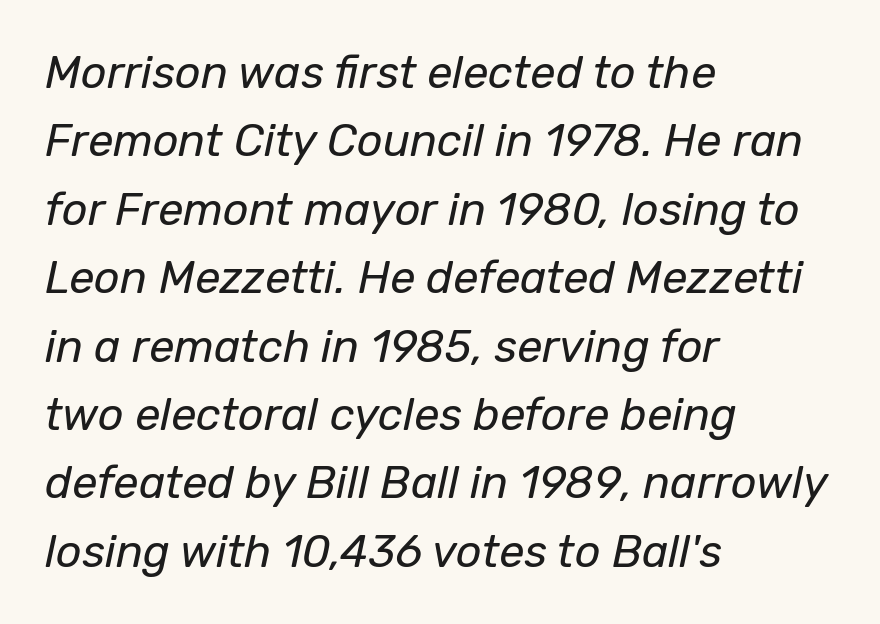
{"italic": "yes", "lean": "right", "slant_degrees": 12, "bold": "no", "weight": "regular", "width": "normal", "stroke_contrast": "low", "x_height": "medium", "monospaced": "no", "underline": "no", "align": "left", "line_spacing": "normal", "line_spacing_ratio": 1.52, "letter_spacing": "normal", "letter_spacing_em": 0.0, "glyph_px": 45}
